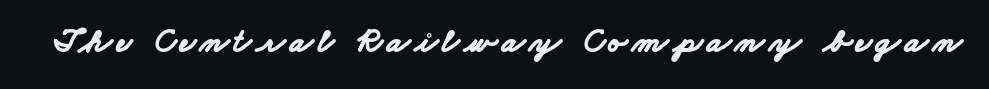
Honestly, there is no underline to notice here at all. Emphasis by weight is at full strength: bold. Font category for this specimen: sans-serif. Think of a printed novel: that variable character pitch is what you see here.
